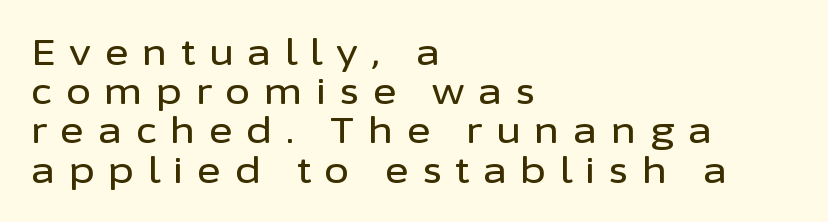
The image shows 36 px sans-serif type, upright; set left-aligned, tight line spacing (1.09x), unusually wide letter spacing (+0.38 em), not underlined; low stroke contrast and a medium x-height.
